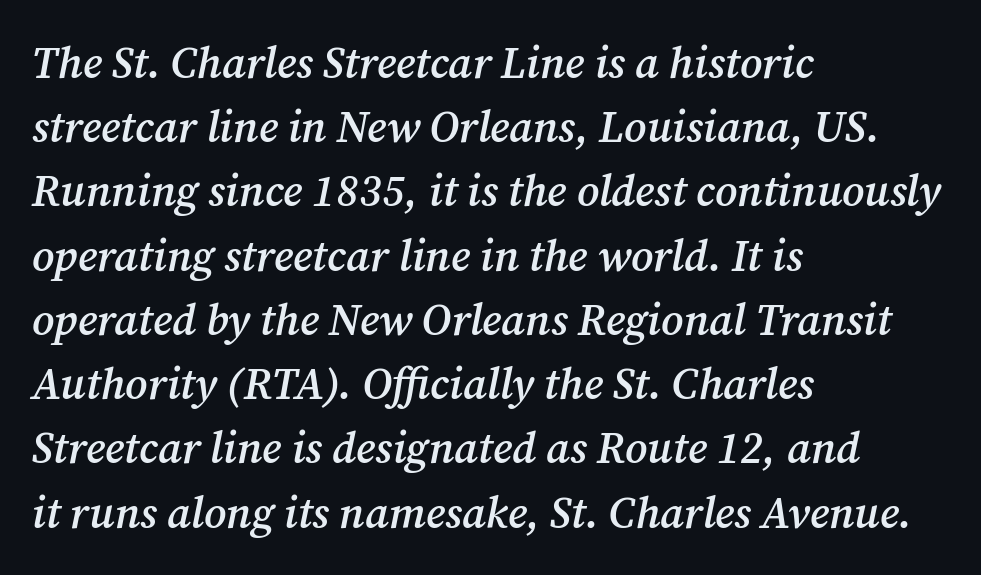
{"serif": "yes", "italic": "yes", "lean": "right", "slant_degrees": 12, "bold": "semi", "weight": "semibold", "width": "normal", "stroke_contrast": "medium", "x_height": "medium", "monospaced": "no", "underline": "no", "align": "left", "line_spacing": "normal", "line_spacing_ratio": 1.46, "letter_spacing": "normal", "letter_spacing_em": 0.0, "glyph_px": 44}
